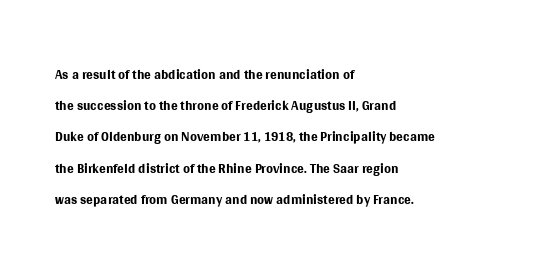
Q: Is the text bold? A: No.
Q: Is the text italic (slanted)? A: No, it is upright.
Q: Is the text underlined? A: No.
Q: How is the paragraph aligned? A: Left-aligned.
Q: Is the spacing between letters normal or unusually wide? A: Normal.
Q: Is the spacing between lines tight, normal or loose? A: Normal.
